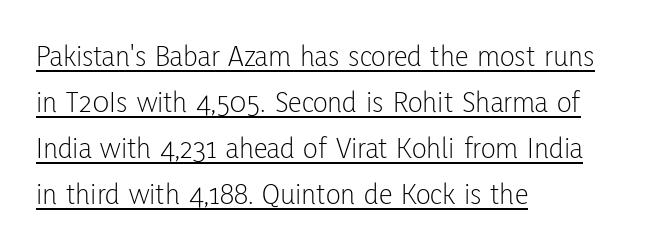
The image shows 31 px light, condensed sans-serif type, upright; set left-aligned, normal line spacing (1.48x), normal letter spacing, underlined; low stroke contrast and a medium x-height.
